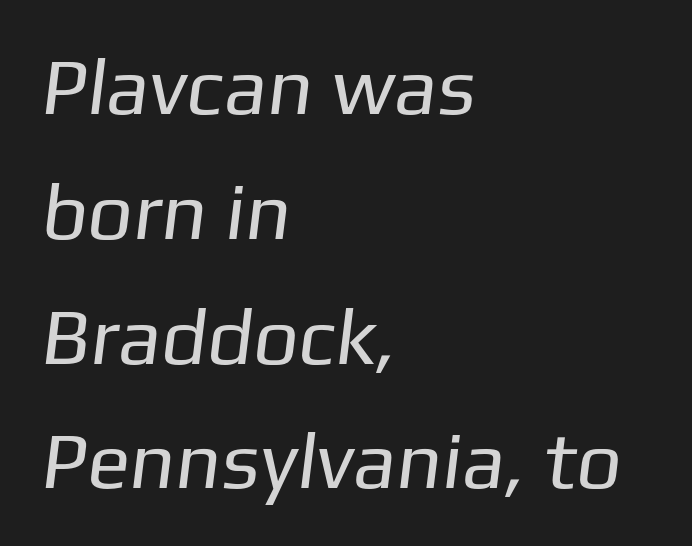
The image shows 80 px regular-weight sans-serif type; set left-aligned, normal line spacing (1.56x), normal letter spacing, not underlined; low stroke contrast and a medium x-height.
